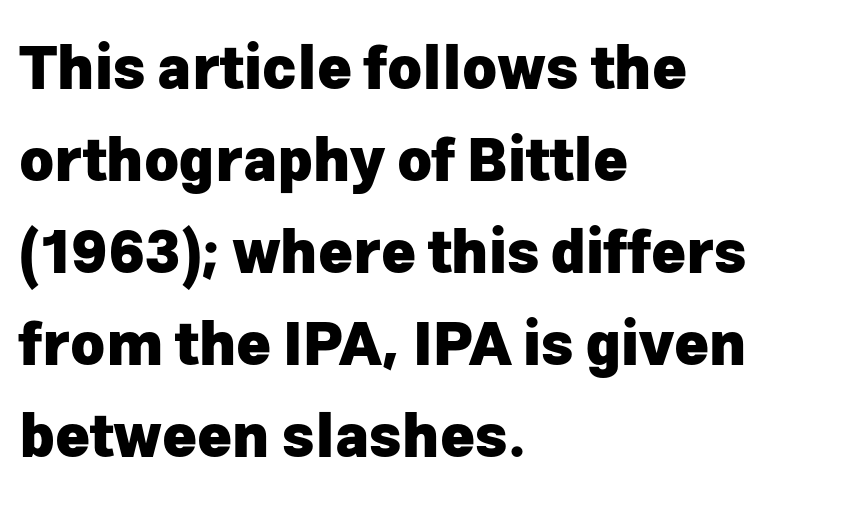
The image shows 59 px heavy sans-serif type, upright; set left-aligned, normal line spacing (1.56x), normal letter spacing, not underlined; low stroke contrast and a medium x-height.
